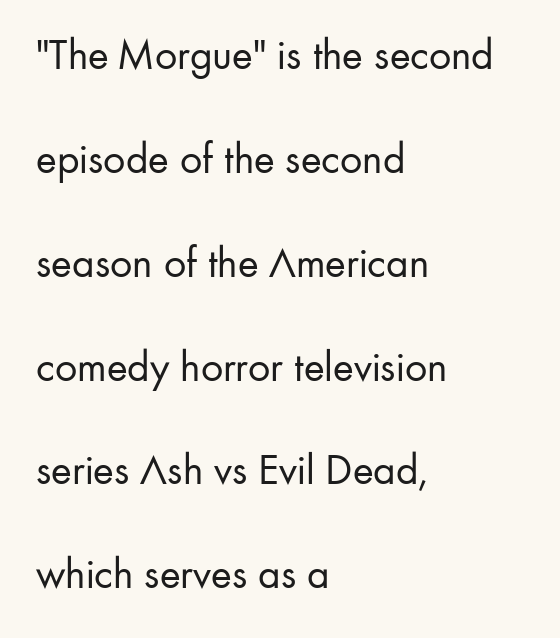
Q: Is the text bold? A: No.
Q: Is the text italic (slanted)? A: No, it is upright.
Q: Is the typeface a serif or a sans-serif typeface? A: Sans-serif.
Q: Is the text underlined? A: No.
Q: How is the paragraph aligned? A: Left-aligned.
Q: Is the spacing between letters normal or unusually wide? A: Normal.
Q: Is the spacing between lines tight, normal or loose? A: Loose.
Q: Width (condensed, normal, or wide)? A: Normal.
Q: Stroke contrast? A: Low.
Q: x-height? A: Small.
Q: Monospaced? A: No.
